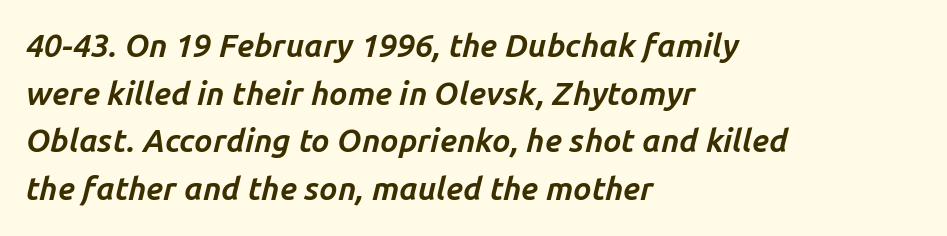
Q: Is the text bold? A: Yes.
Q: Is the text italic (slanted)? A: Yes, it leans right by about 14 degrees.
Q: Is the text underlined? A: No.
Q: How is the paragraph aligned? A: Left-aligned.
Q: Is the spacing between letters normal or unusually wide? A: Normal.
Q: Is the spacing between lines tight, normal or loose? A: Normal.
Q: Width (condensed, normal, or wide)? A: Normal.
Q: Stroke contrast? A: Low.
Q: x-height? A: Medium.
Q: Monospaced? A: No.
